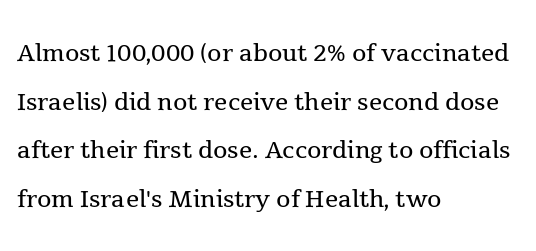
Bold? No — there's no thickening of the strokes. These lines are rendered in a variable-pitch font. Each line starts at the same left margin while the right side varies. This rendering leaves character spacing at its baseline value. The baseline area is clear. Notice how descenders clear the ascenders below comfortably — that's standard leading.
